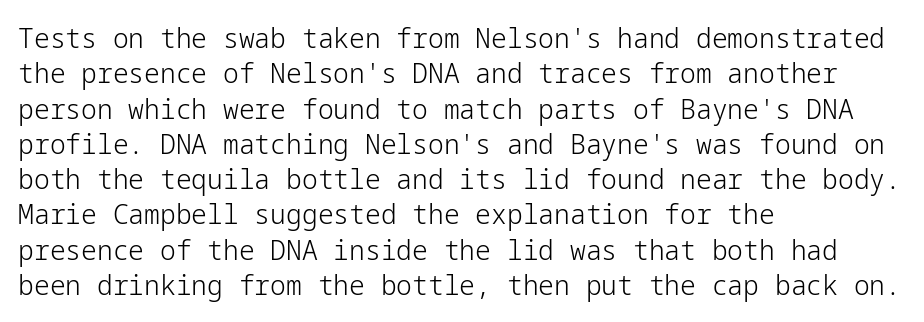
The image shows 28 px light sans-serif type, upright; set left-aligned, normal line spacing (1.26x), normal letter spacing, not underlined; low stroke contrast and a medium x-height.
